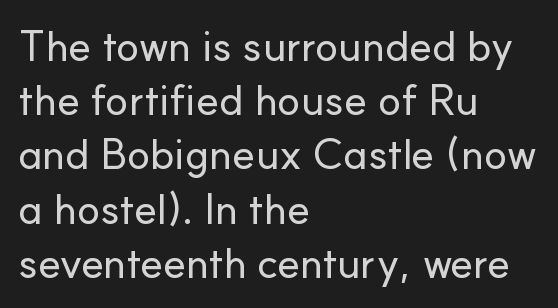
{"serif": "no", "italic": "no", "width": "normal", "stroke_contrast": "low", "x_height": "small", "monospaced": "no", "underline": "no", "align": "left", "line_spacing": "normal", "line_spacing_ratio": 1.26, "letter_spacing": "normal", "letter_spacing_em": 0.0, "glyph_px": 43}
